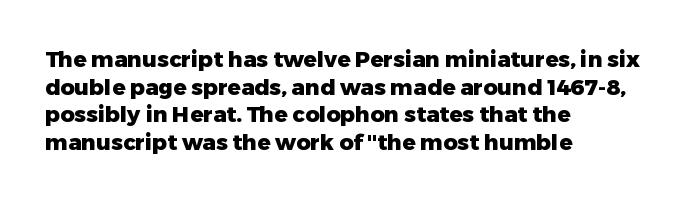
{"italic": "no", "bold": "yes", "underline": "no", "align": "left", "line_spacing": "normal", "line_spacing_ratio": 1.26, "letter_spacing": "normal", "letter_spacing_em": 0.0, "glyph_px": 22}
